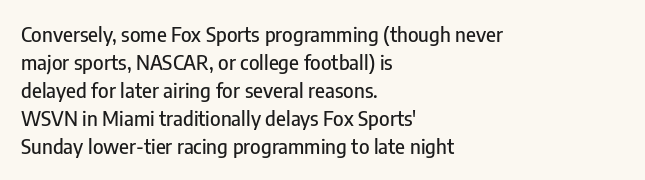
Q: Is the text italic (slanted)? A: No, it is upright.
Q: Is the text underlined? A: No.
Q: How is the paragraph aligned? A: Left-aligned.
Q: Is the spacing between letters normal or unusually wide? A: Normal.
Q: Is the spacing between lines tight, normal or loose? A: Normal.
